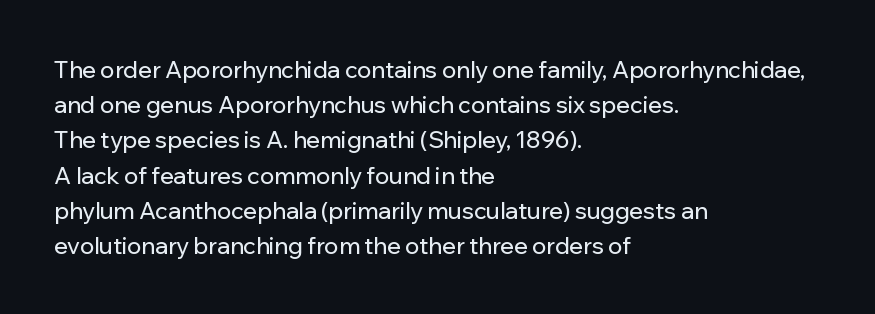
The designer left line spacing at the default. The face used here is rendered with its standard letterfit. The letters stand upright; this is a roman face. The rag falls on the right side of this text block. The words here are not underlined.
